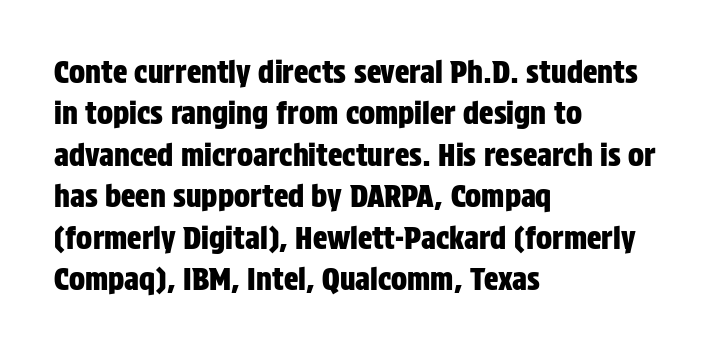
Q: Is the text italic (slanted)? A: No, it is upright.
Q: Is the typeface a serif or a sans-serif typeface? A: Sans-serif.
Q: Is the text underlined? A: No.
Q: How is the paragraph aligned? A: Left-aligned.
Q: Is the spacing between letters normal or unusually wide? A: Normal.
Q: Is the spacing between lines tight, normal or loose? A: Normal.
Q: Width (condensed, normal, or wide)? A: Condensed.
Q: Stroke contrast? A: Low.
Q: x-height? A: Large.
Q: Monospaced? A: No.
